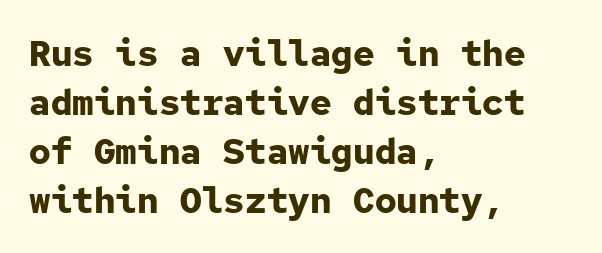
The image shows 36 px bold sans-serif type, upright, monospaced; set left-aligned, normal line spacing (1.36x), normal letter spacing, not underlined; low stroke contrast and a medium x-height.
